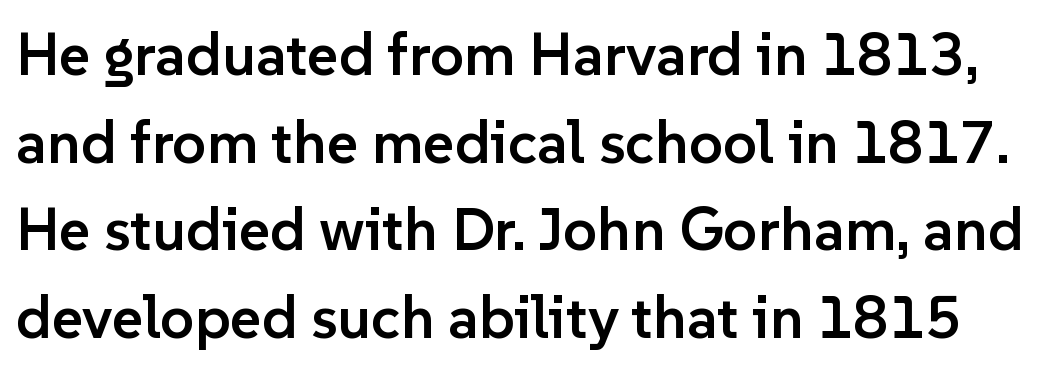
The characters display no serif detailing; their extremities are plain. Just letters on the line, the space beneath them empty. The axis of the letterforms is exactly vertical. The type is set solid horizontally, with unmodified tracking. This sample has the flowing, uneven cadence of proportional lettering. The leading is moderate, giving the passage an even texture.
